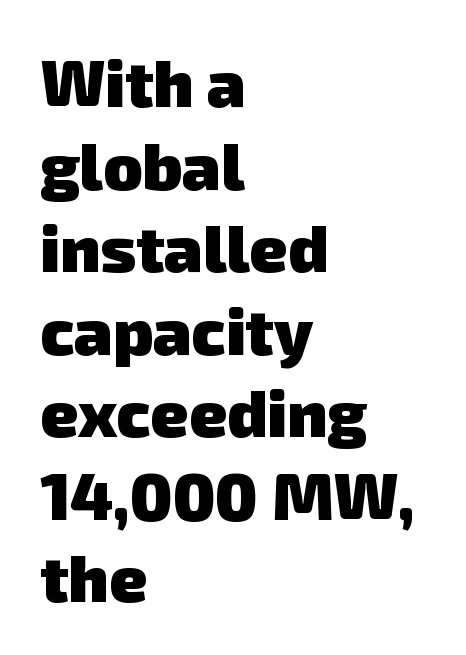
Q: Is the text bold? A: Yes.
Q: Is the typeface a serif or a sans-serif typeface? A: Sans-serif.
Q: Is the text underlined? A: No.
Q: How is the paragraph aligned? A: Left-aligned.
Q: Is the spacing between letters normal or unusually wide? A: Normal.
Q: Is the spacing between lines tight, normal or loose? A: Normal.
Q: Width (condensed, normal, or wide)? A: Normal.
Q: Stroke contrast? A: Low.
Q: x-height? A: Medium.
Q: Monospaced? A: No.
